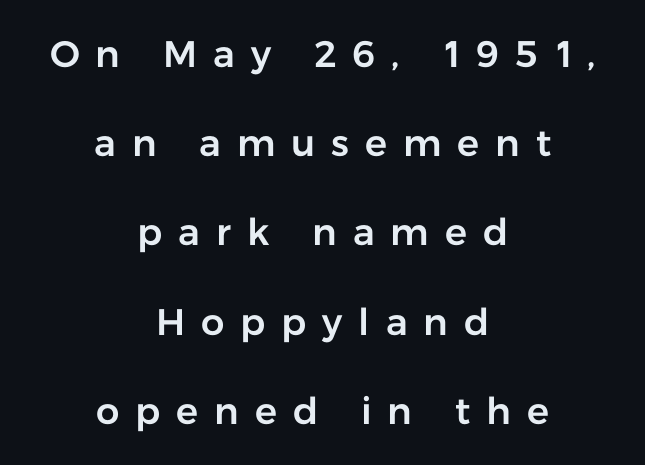
{"serif": "no", "italic": "no", "width": "normal", "stroke_contrast": "low", "x_height": "medium", "monospaced": "no", "underline": "no", "align": "center", "line_spacing": "loose", "line_spacing_ratio": 2.41, "letter_spacing": "wide", "letter_spacing_em": 0.43, "glyph_px": 37}
